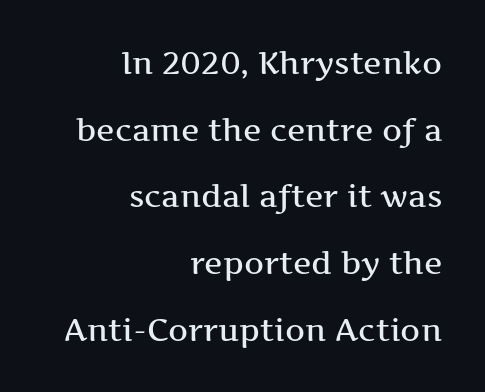
Character widths vary here, with narrow letters taking less room than wide ones. A typesetter would mark this as roman, not italic. Has an underline been added? It has not. Students, note that the glyphs here touch the page at normal intervals. Reading down the block, your eye finds every line finishing at a fixed right position. These lines stand farther apart than default settings would place them.
